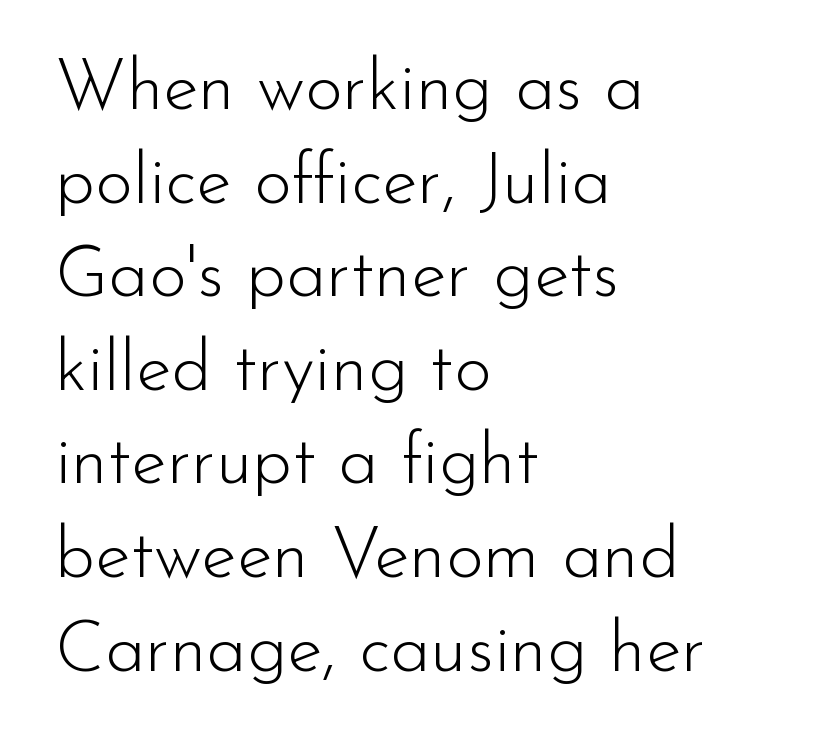
Q: Is the text bold? A: No.
Q: Is the text italic (slanted)? A: No, it is upright.
Q: Is the typeface a serif or a sans-serif typeface? A: Sans-serif.
Q: Is the text underlined? A: No.
Q: How is the paragraph aligned? A: Left-aligned.
Q: Is the spacing between letters normal or unusually wide? A: Normal.
Q: Is the spacing between lines tight, normal or loose? A: Normal.
Q: Width (condensed, normal, or wide)? A: Normal.
Q: Stroke contrast? A: Low.
Q: x-height? A: Small.
Q: Monospaced? A: No.
